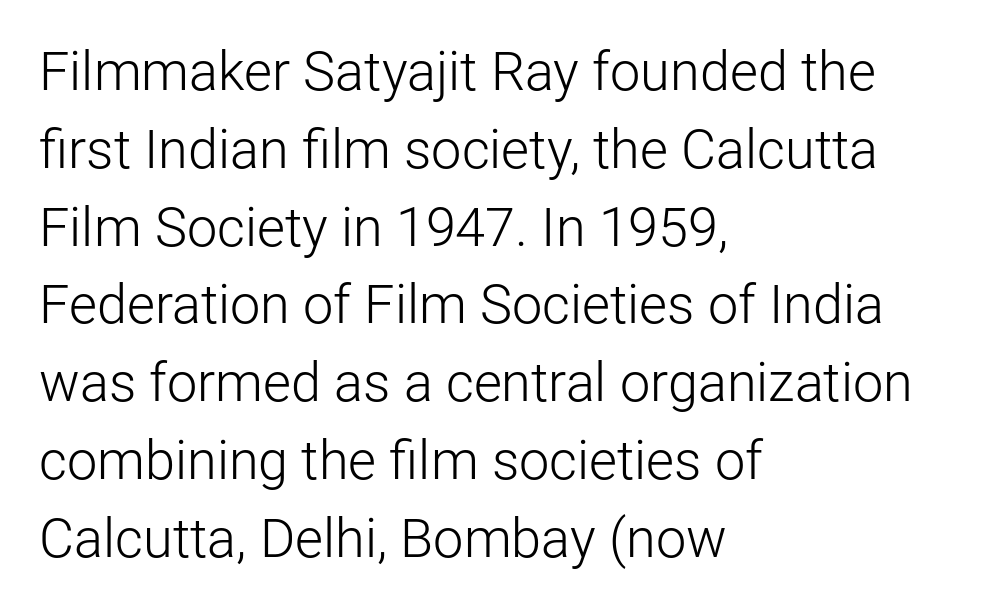
Q: Is the text bold? A: No.
Q: Is the text italic (slanted)? A: No, it is upright.
Q: Is the typeface a serif or a sans-serif typeface? A: Sans-serif.
Q: Is the text underlined? A: No.
Q: How is the paragraph aligned? A: Left-aligned.
Q: Is the spacing between letters normal or unusually wide? A: Normal.
Q: Is the spacing between lines tight, normal or loose? A: Normal.
Q: Width (condensed, normal, or wide)? A: Normal.
Q: Stroke contrast? A: Low.
Q: x-height? A: Medium.
Q: Monospaced? A: No.
